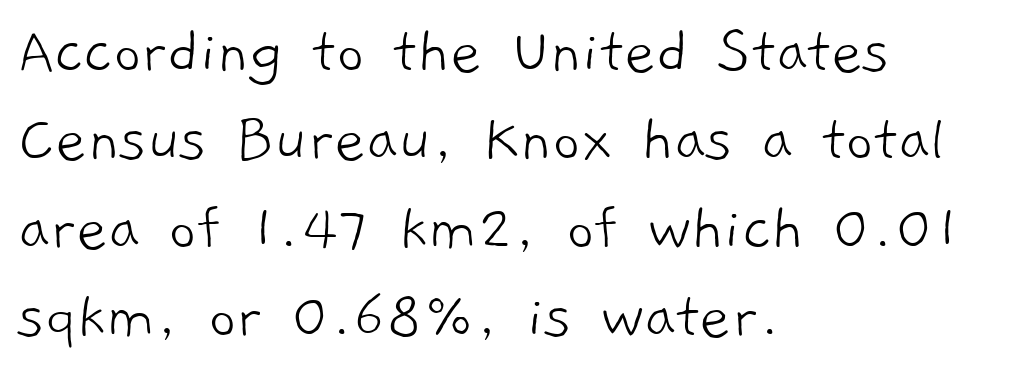
{"serif": "no", "bold": "no", "weight": "light", "width": "normal", "stroke_contrast": "low", "x_height": "medium", "monospaced": "no", "underline": "no", "align": "left", "line_spacing": "normal", "line_spacing_ratio": 1.3, "letter_spacing": "normal", "letter_spacing_em": 0.0, "glyph_px": 68}
